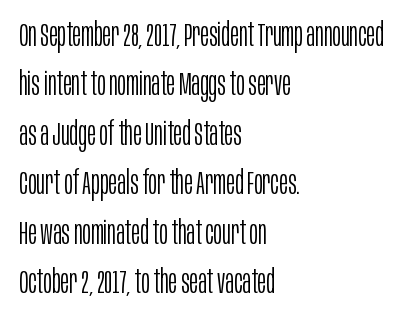
The image shows 33 px light, condensed sans-serif type, upright; set left-aligned, normal line spacing (1.5x), normal letter spacing, not underlined; low stroke contrast and a large x-height.
